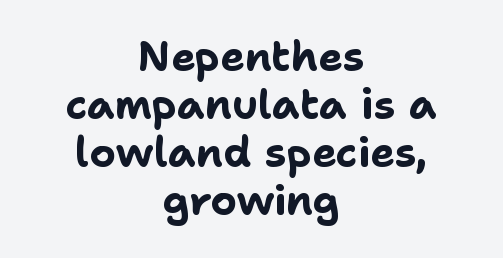
The image shows 41 px bold sans-serif type, upright; set centered, line spacing 1.17x, normal letter spacing, not underlined; low stroke contrast and a medium x-height.
